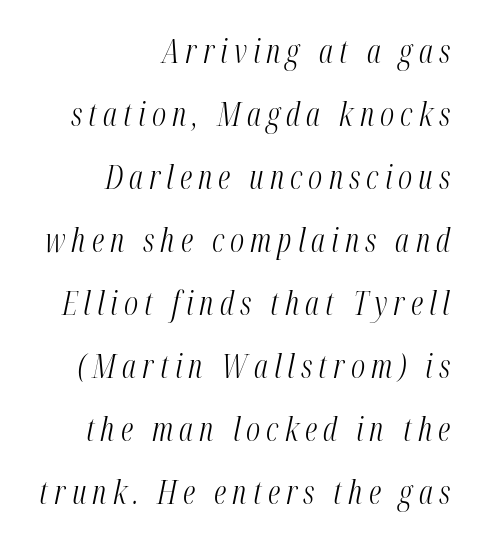
{"italic": "yes", "lean": "right", "slant_degrees": 12, "bold": "no", "weight": "light", "width": "condensed", "stroke_contrast": "medium", "x_height": "medium", "monospaced": "no", "underline": "no", "align": "right", "line_spacing": "loose", "line_spacing_ratio": 1.97, "glyph_px": 32}
